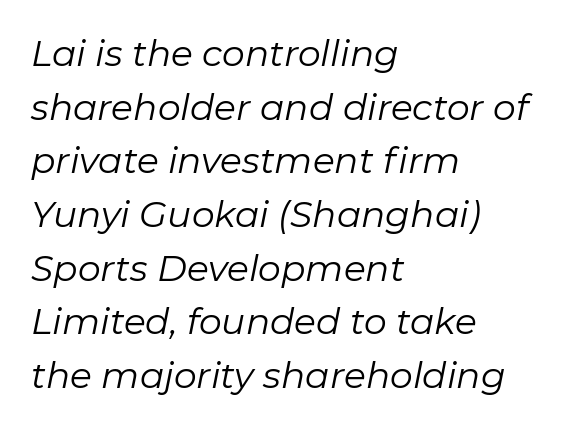
{"italic": "yes", "lean": "right", "slant_degrees": 11, "bold": "no", "weight": "regular", "width": "normal", "stroke_contrast": "low", "x_height": "medium", "monospaced": "no", "underline": "no", "align": "left", "line_spacing": "normal", "line_spacing_ratio": 1.49, "letter_spacing": "normal", "letter_spacing_em": 0.0, "glyph_px": 36}
